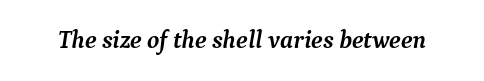
The image shows 25 px bold type, italic (leaning right); set normal letter spacing, not underlined.
